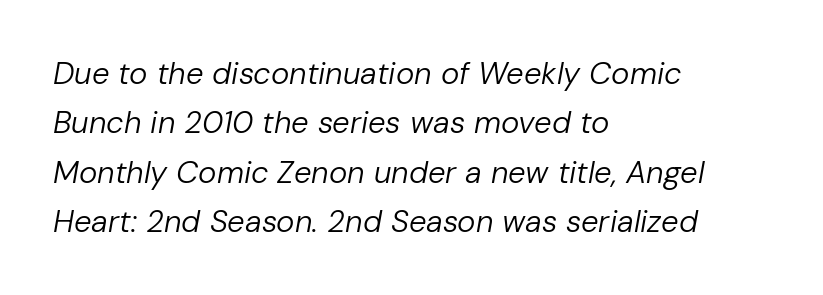
Q: Is the text bold? A: No.
Q: Is the text italic (slanted)? A: Yes, it leans right by about 10 degrees.
Q: Is the text underlined? A: No.
Q: How is the paragraph aligned? A: Left-aligned.
Q: Is the spacing between letters normal or unusually wide? A: Normal.
Q: Is the spacing between lines tight, normal or loose? A: Normal.
Q: Width (condensed, normal, or wide)? A: Normal.
Q: Stroke contrast? A: Low.
Q: x-height? A: Medium.
Q: Monospaced? A: No.
